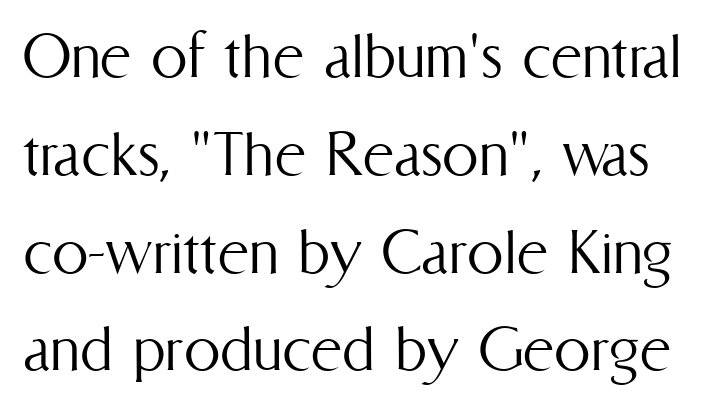
The face looks like a standard text weight, possibly lighter. Between one letter and the next there's only the usual sliver of space. Posture: straight, roman, zero tilt. The rendering uses natural spacing where letterforms have individual widths. Honestly, the row spacing looks completely unremarkable. Beneath every word, the page is bare.
